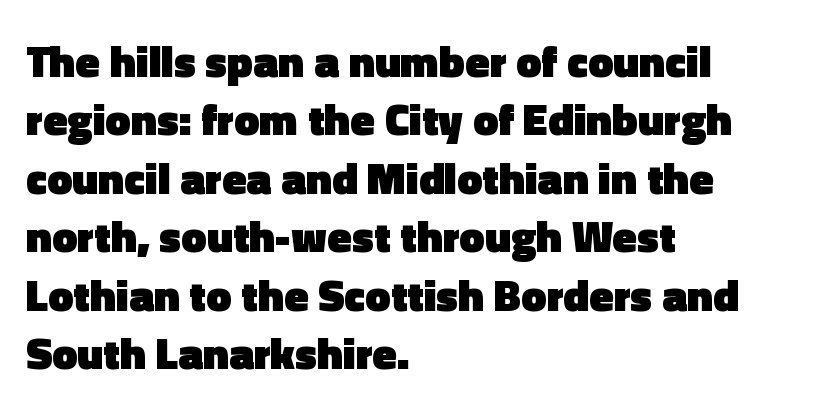
No feet cap the strokes, marking this as sans-serif type. One-word summary of the alignment: left. Character widths vary here, with narrow letters taking less room than wide ones. The lettering holds an erect, upright posture throughout. The space beneath each line is pristine and unruled.
